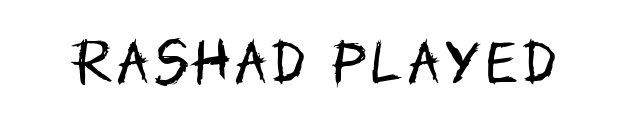
{"serif": "no", "italic": "no", "bold": "no", "weight": "regular", "width": "condensed", "stroke_contrast": "low", "x_height": "large", "monospaced": "no", "underline": "no", "glyph_px": 49}
